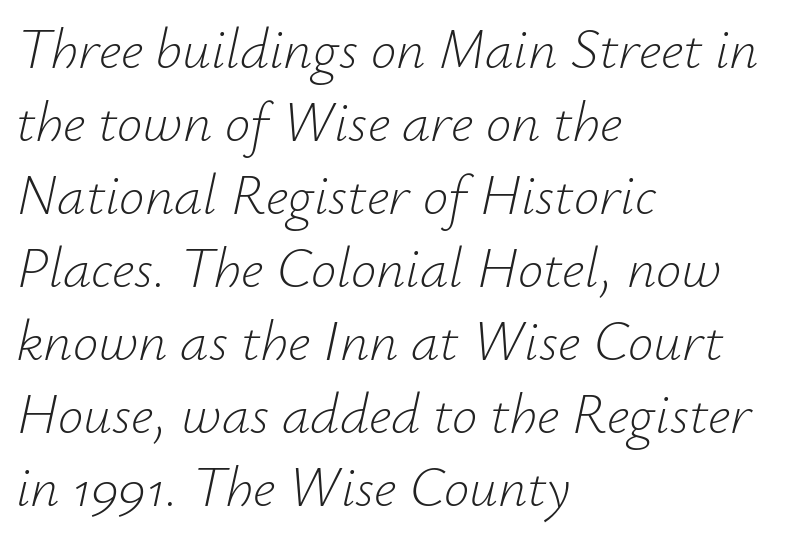
{"italic": "yes", "lean": "right", "slant_degrees": 12, "bold": "no", "weight": "light", "width": "normal", "stroke_contrast": "low", "x_height": "small", "monospaced": "no", "underline": "no", "align": "left", "line_spacing": "normal", "line_spacing_ratio": 1.28, "letter_spacing": "normal", "letter_spacing_em": 0.0, "glyph_px": 57}
